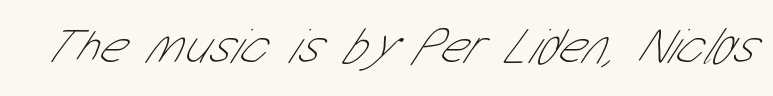
{"serif": "no", "bold": "no", "weight": "thin", "width": "condensed", "stroke_contrast": "low", "x_height": "medium", "monospaced": "no", "underline": "no", "letter_spacing": "normal", "letter_spacing_em": 0.0, "glyph_px": 51}
